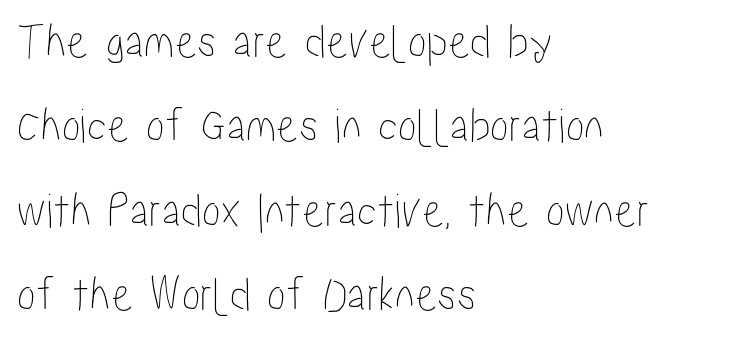
Here the glyphs are tracked normally, forming tight word shapes. Leading matches the norm, producing a regular column. Does the lettering tilt? It doesn't — this is upright. Short and long lines alike share a common starting point at left. A clean baseline with only descenders dipping below it. Character widths vary here, with narrow letters taking less room than wide ones.
